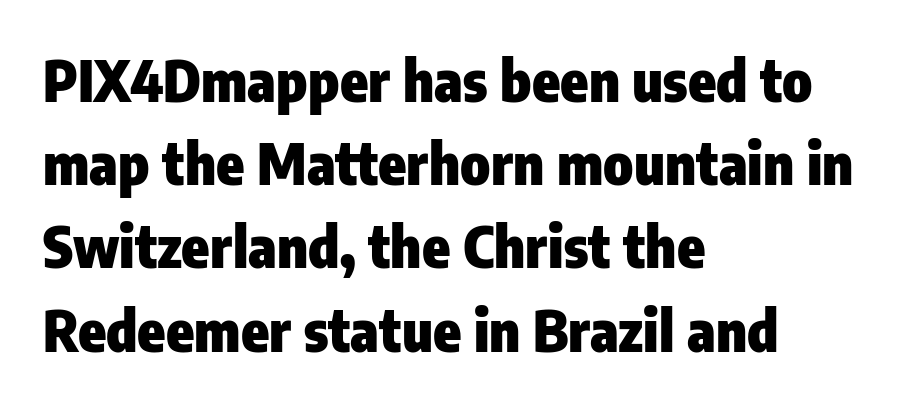
The image shows 57 px heavy, condensed sans-serif type, upright; set left-aligned, normal line spacing (1.46x), normal letter spacing, not underlined; low stroke contrast and a medium x-height.
